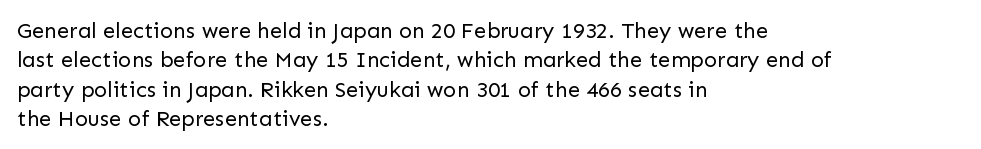
Q: Is the text bold? A: No.
Q: Is the text italic (slanted)? A: No, it is upright.
Q: Is the text underlined? A: No.
Q: How is the paragraph aligned? A: Left-aligned.
Q: Is the spacing between letters normal or unusually wide? A: Normal.
Q: Is the spacing between lines tight, normal or loose? A: Normal.
